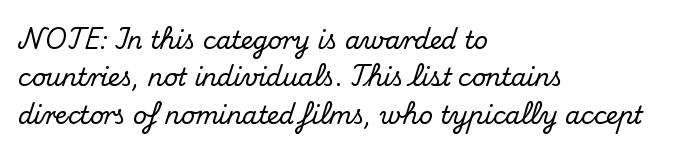
The image shows 24 px text type; set left-aligned, normal line spacing (1.56x), normal letter spacing, not underlined.
